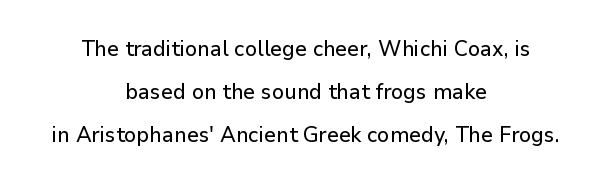
Q: Is the text italic (slanted)? A: No, it is upright.
Q: Is the text underlined? A: No.
Q: How is the paragraph aligned? A: Centered.
Q: Is the spacing between letters normal or unusually wide? A: Normal.
Q: Is the spacing between lines tight, normal or loose? A: Loose.
